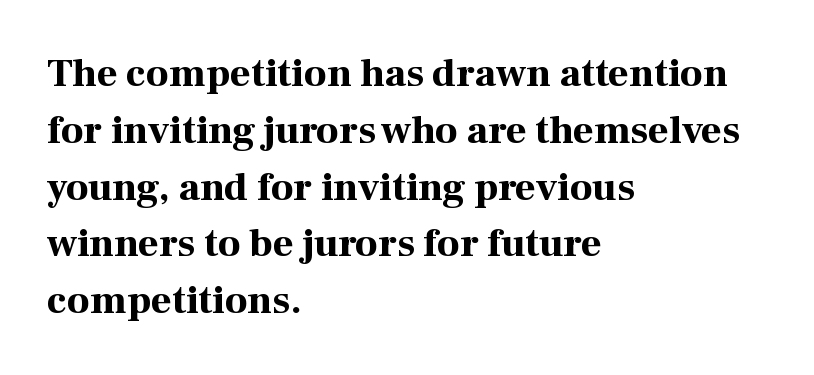
{"serif": "yes", "italic": "no", "bold": "yes", "weight": "bold", "width": "normal", "stroke_contrast": "high", "x_height": "medium", "monospaced": "no", "underline": "no", "align": "left", "line_spacing": "normal", "line_spacing_ratio": 1.42, "letter_spacing": "normal", "letter_spacing_em": 0.0, "glyph_px": 40}
